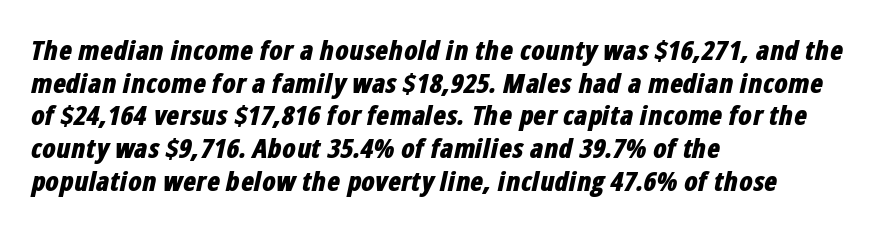
The image shows 27 px bold type, italic (leaning right); set left-aligned, line spacing 1.21x, normal letter spacing, not underlined.
